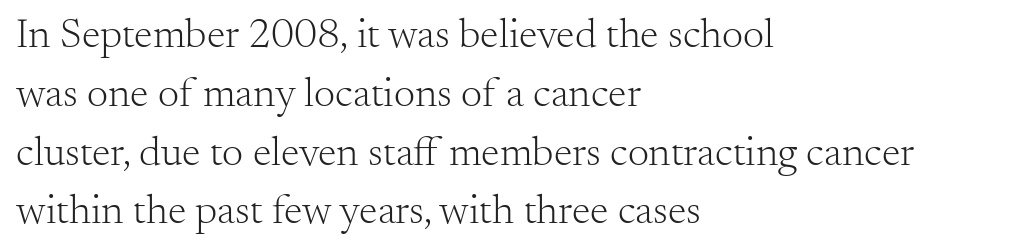
The image shows 42 px light serif type, upright; set left-aligned, normal line spacing (1.4x), normal letter spacing, not underlined; medium stroke contrast and a small x-height.
